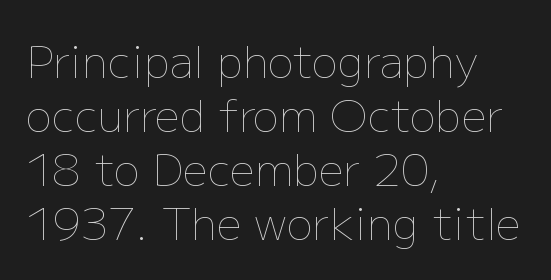
{"italic": "no", "bold": "no", "weight": "thin", "width": "normal", "stroke_contrast": "low", "x_height": "medium", "monospaced": "no", "underline": "no", "align": "left", "line_spacing_ratio": 1.23, "letter_spacing": "normal", "letter_spacing_em": 0.0, "glyph_px": 44}
